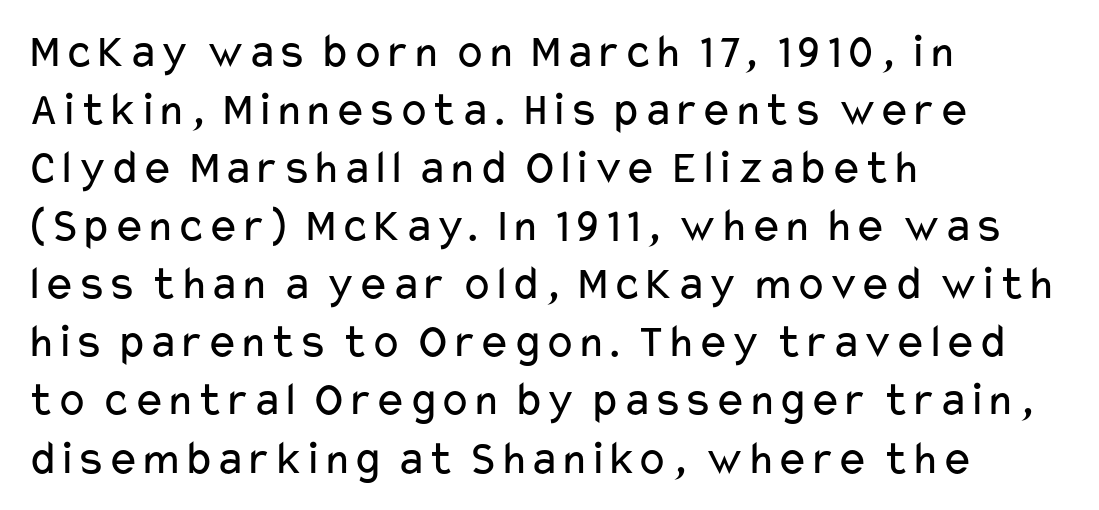
{"serif": "no", "italic": "no", "bold": "no", "weight": "regular", "width": "wide", "stroke_contrast": "low", "x_height": "medium", "monospaced": "no", "underline": "no", "align": "left", "line_spacing_ratio": 1.21, "letter_spacing": "normal", "letter_spacing_em": 0.0, "glyph_px": 48}
